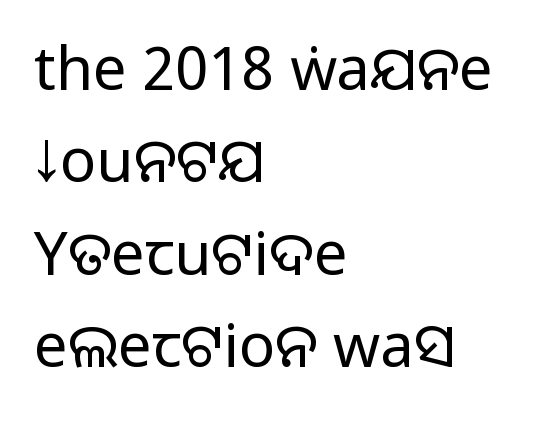
{"serif": "no", "italic": "no", "bold": "no", "weight": "regular", "width": "normal", "stroke_contrast": "low", "x_height": "large", "monospaced": "no", "underline": "no", "align": "left", "line_spacing": "normal", "line_spacing_ratio": 1.54, "letter_spacing": "normal", "letter_spacing_em": 0.0, "glyph_px": 60}
